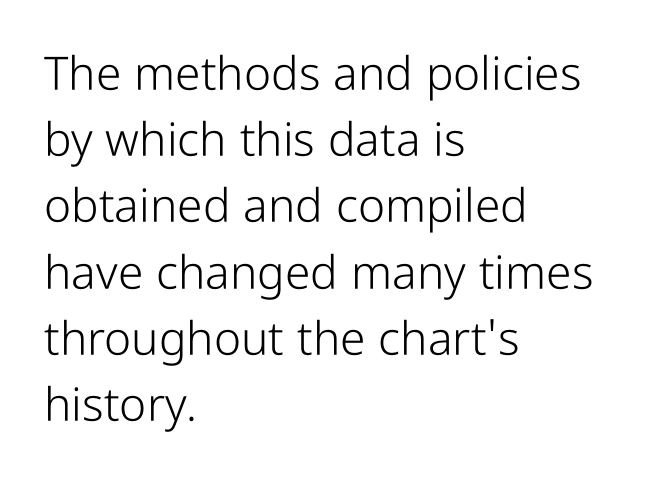
Summary of vertical rhythm: regular, with standard interline spacing. Students, note that the glyphs here touch the page at normal intervals. Descenders are the only things crossing below the line. Typeset ragged right — the left edge is the straight one. The type family on display is of the sans-serif kind. The characters are drawn with everyday or finer stroke widths.
